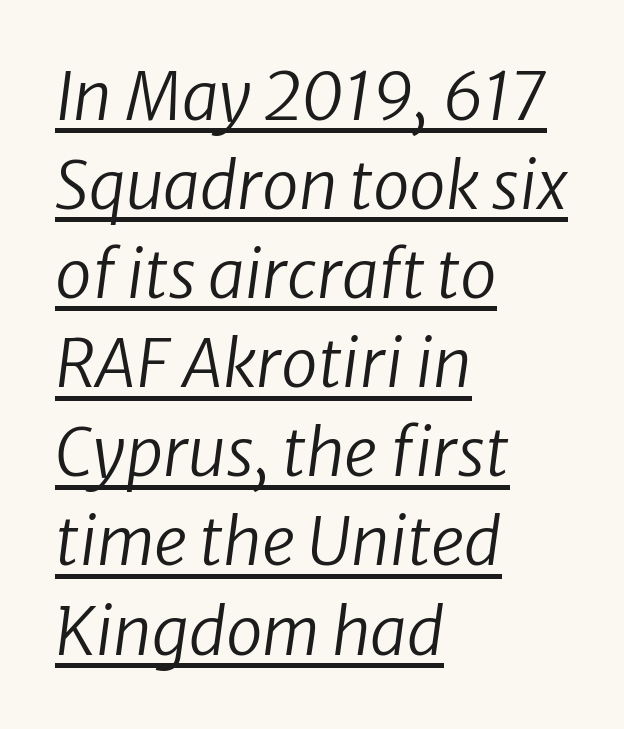
{"italic": "yes", "lean": "right", "slant_degrees": 8, "bold": "no", "weight": "regular", "width": "normal", "stroke_contrast": "low", "x_height": "medium", "monospaced": "no", "underline": "yes", "align": "left", "line_spacing": "normal", "line_spacing_ratio": 1.35, "letter_spacing": "normal", "letter_spacing_em": 0.0, "glyph_px": 66}
